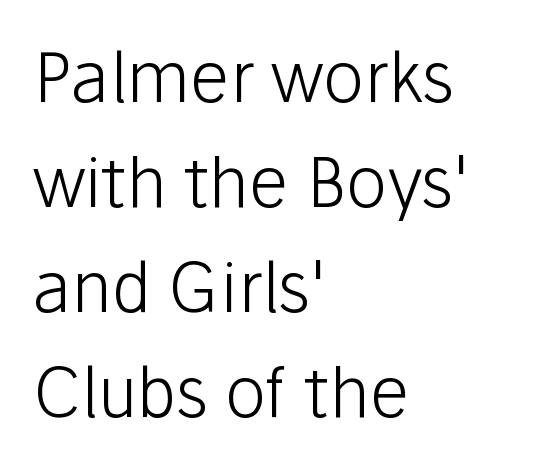
Q: Is the text bold? A: No.
Q: Is the text italic (slanted)? A: No, it is upright.
Q: Is the typeface a serif or a sans-serif typeface? A: Sans-serif.
Q: Is the text underlined? A: No.
Q: How is the paragraph aligned? A: Left-aligned.
Q: Is the spacing between letters normal or unusually wide? A: Normal.
Q: Is the spacing between lines tight, normal or loose? A: Normal.
Q: Width (condensed, normal, or wide)? A: Normal.
Q: Stroke contrast? A: Low.
Q: x-height? A: Medium.
Q: Monospaced? A: No.
